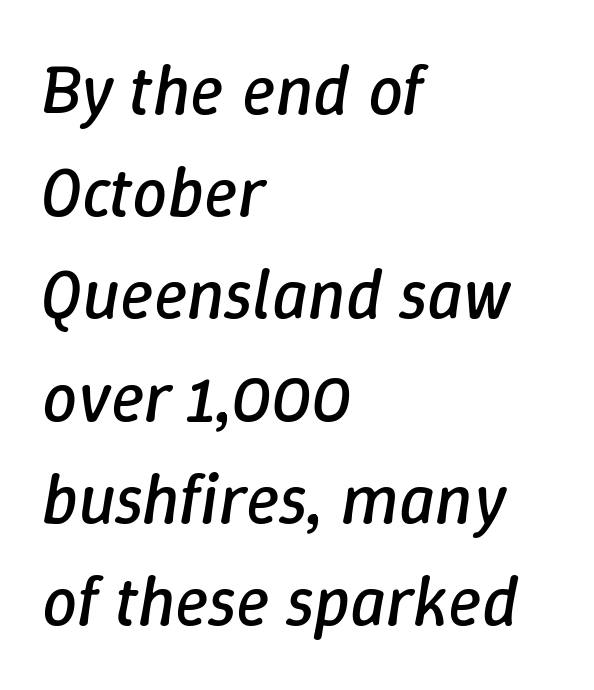
Q: Is the text bold? A: No.
Q: Is the text italic (slanted)? A: Yes, it leans right by about 9 degrees.
Q: Is the text underlined? A: No.
Q: How is the paragraph aligned? A: Left-aligned.
Q: Is the spacing between letters normal or unusually wide? A: Normal.
Q: Is the spacing between lines tight, normal or loose? A: Normal.
Q: Width (condensed, normal, or wide)? A: Normal.
Q: Stroke contrast? A: Low.
Q: x-height? A: Medium.
Q: Monospaced? A: No.
